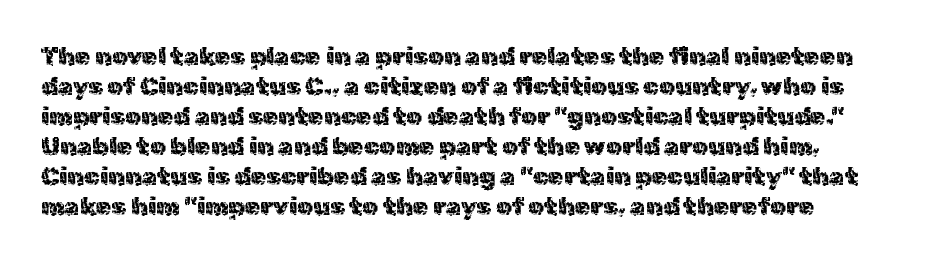
{"italic": "no", "underline": "no", "align": "left", "line_spacing_ratio": 1.2, "letter_spacing": "normal", "letter_spacing_em": 0.0, "glyph_px": 25}
